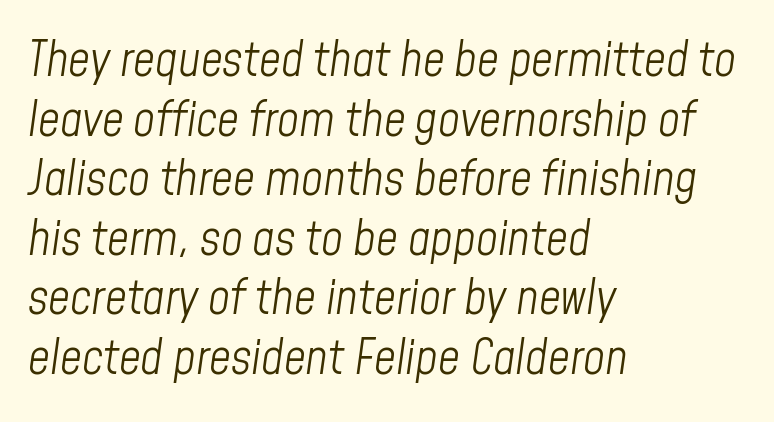
{"italic": "yes", "lean": "right", "slant_degrees": 8, "bold": "no", "weight": "light", "width": "condensed", "stroke_contrast": "low", "x_height": "medium", "monospaced": "no", "underline": "no", "align": "left", "line_spacing_ratio": 1.24, "letter_spacing": "normal", "letter_spacing_em": 0.0, "glyph_px": 48}
